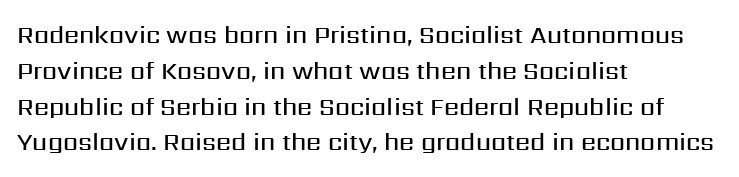
Q: Is the text bold? A: Semi-bold.
Q: Is the text italic (slanted)? A: No, it is upright.
Q: Is the text underlined? A: No.
Q: How is the paragraph aligned? A: Left-aligned.
Q: Is the spacing between letters normal or unusually wide? A: Normal.
Q: Is the spacing between lines tight, normal or loose? A: Normal.
